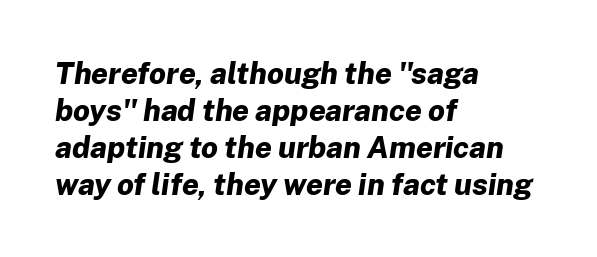
{"italic": "yes", "lean": "right", "slant_degrees": 8, "bold": "yes", "weight": "bold", "width": "normal", "stroke_contrast": "low", "x_height": "medium", "monospaced": "no", "underline": "no", "align": "left", "line_spacing_ratio": 1.23, "letter_spacing": "normal", "letter_spacing_em": 0.0, "glyph_px": 30}
